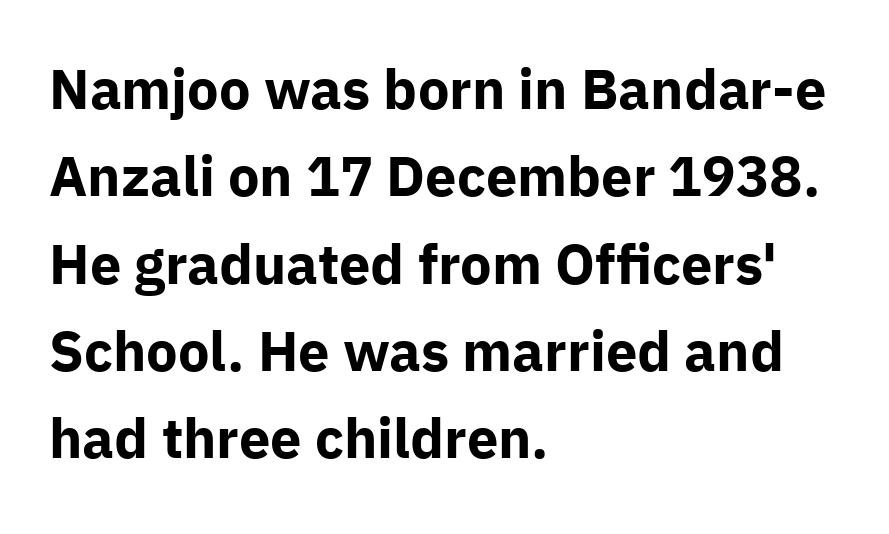
Its strokes are broad and dark, the hallmark of bold type. What kind of face is this? One without serifs — a sans. The space directly below the letters is spotless. Does the lettering tilt? It doesn't — this is upright. There is no visible air inserted between adjacent glyphs. The letters advance in unequal steps, a hallmark of proportional type.
